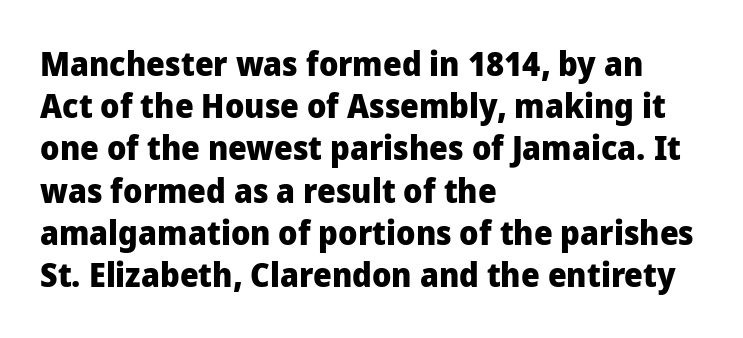
Q: Is the text bold? A: Yes.
Q: Is the text italic (slanted)? A: No, it is upright.
Q: Is the typeface a serif or a sans-serif typeface? A: Sans-serif.
Q: Is the text underlined? A: No.
Q: How is the paragraph aligned? A: Left-aligned.
Q: Is the spacing between letters normal or unusually wide? A: Normal.
Q: Is the spacing between lines tight, normal or loose? A: Normal.
Q: Width (condensed, normal, or wide)? A: Normal.
Q: Stroke contrast? A: Low.
Q: x-height? A: Medium.
Q: Monospaced? A: No.
